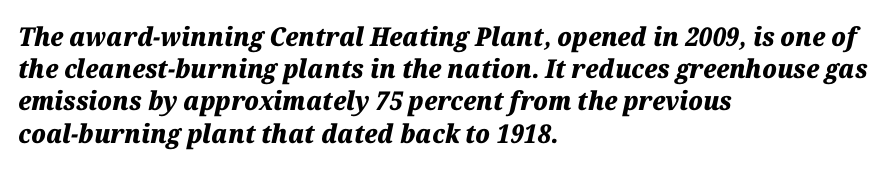
{"italic": "yes", "lean": "right", "slant_degrees": 12, "bold": "yes", "underline": "no", "align": "left", "line_spacing_ratio": 1.24, "letter_spacing": "normal", "letter_spacing_em": 0.0, "glyph_px": 26}
